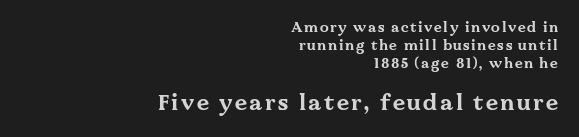
The image shows 22 px bold type, upright; set right-aligned, normal line spacing (1.29x), not underlined; the second (bottom) block is 1.57x larger.
